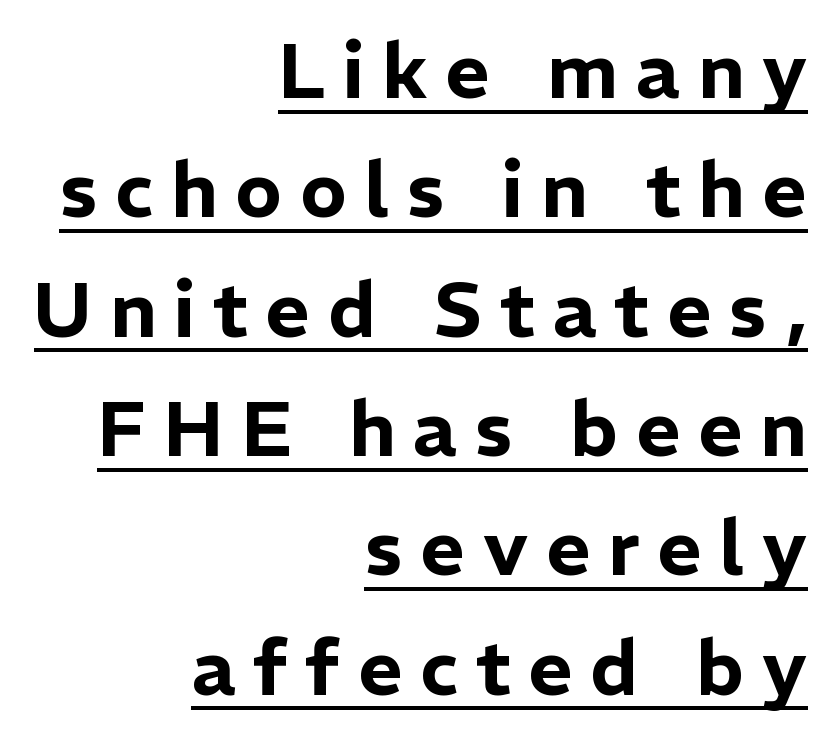
The face used here is proportionally spaced, like ordinary book or web type. Characters remain perfectly vertical along every line. Underlined type. The lines in this sample share a right terminus and differ only in where they begin.
